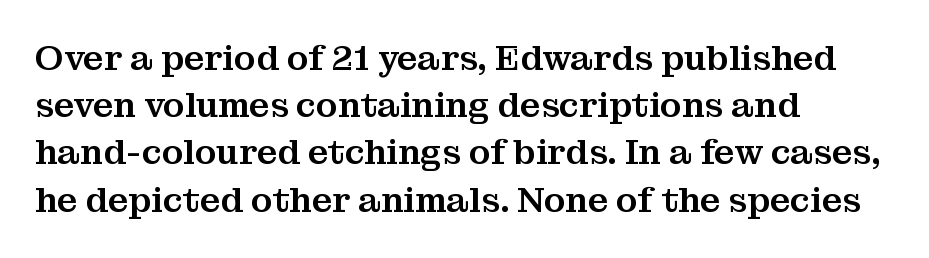
Q: Is the text italic (slanted)? A: No, it is upright.
Q: Is the typeface a serif or a sans-serif typeface? A: Serif.
Q: Is the text underlined? A: No.
Q: How is the paragraph aligned? A: Left-aligned.
Q: Is the spacing between letters normal or unusually wide? A: Normal.
Q: Is the spacing between lines tight, normal or loose? A: Normal.
Q: Width (condensed, normal, or wide)? A: Normal.
Q: Stroke contrast? A: Medium.
Q: x-height? A: Medium.
Q: Monospaced? A: No.
